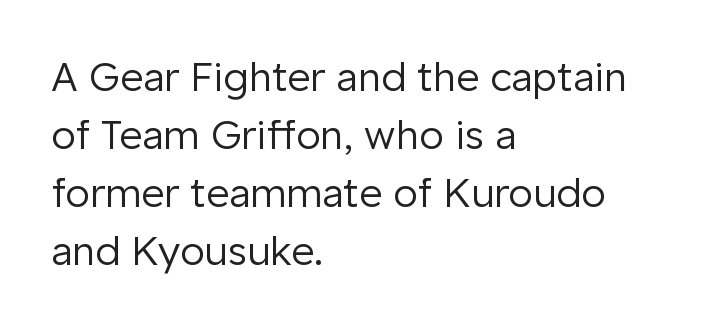
The image shows 40 px regular-weight sans-serif type, upright; set left-aligned, normal line spacing (1.45x), normal letter spacing, not underlined; low stroke contrast and a medium x-height.
